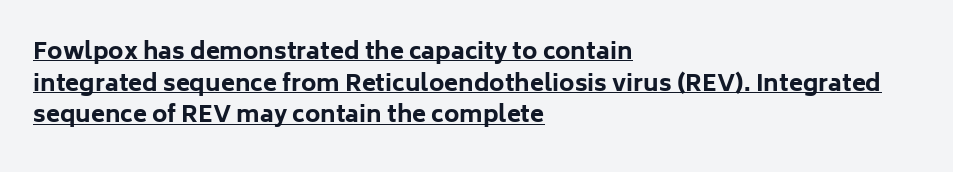
Is there any slant? The stems are plumb. The glyphs have the mass of a bold cut. The letterforms sit shoulder to shoulder at normal distance. The text block is weighted toward the left margin, trailing off unevenly rightward.
